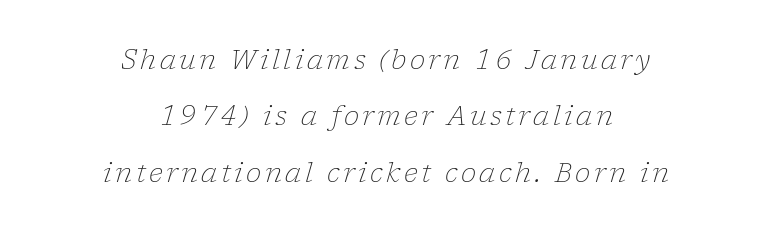
{"italic": "yes", "lean": "right", "slant_degrees": 17, "bold": "no", "underline": "no", "align": "center", "line_spacing": "loose", "line_spacing_ratio": 2.17, "glyph_px": 26}
